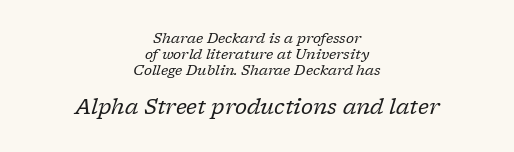
{"italic": "yes", "lean": "right", "slant_degrees": 17, "bold": "no", "underline": "no", "align": "center", "line_spacing_ratio": 1.16, "letter_spacing": "normal", "letter_spacing_em": 0.0, "larger_block": "second", "size_ratio": 1.5, "glyph_px": 21}
